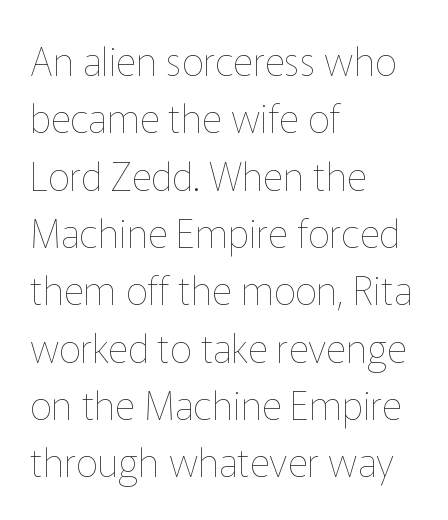
Ink coverage per letter is moderate at most. Words appear dense and cohesive because spacing is normal. Posture: straight, roman, zero tilt. Whoever set this chose a conventional vertical rhythm. In CSS terms this would be text-align: left. Plain, unruled lines of type.
